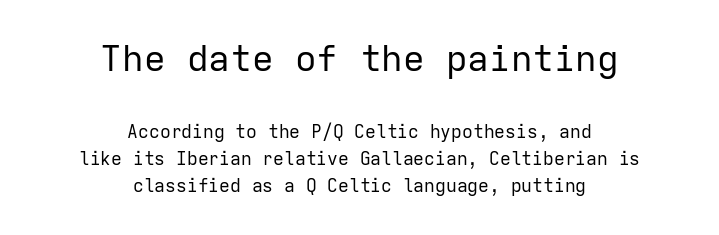
{"serif": "no", "italic": "no", "bold": "no", "weight": "regular", "width": "normal", "stroke_contrast": "low", "x_height": "medium", "monospaced": "yes", "underline": "no", "align": "center", "line_spacing": "normal", "line_spacing_ratio": 1.52, "letter_spacing": "normal", "letter_spacing_em": 0.0, "larger_block": "first", "size_ratio": 2.0, "glyph_px": 36}
